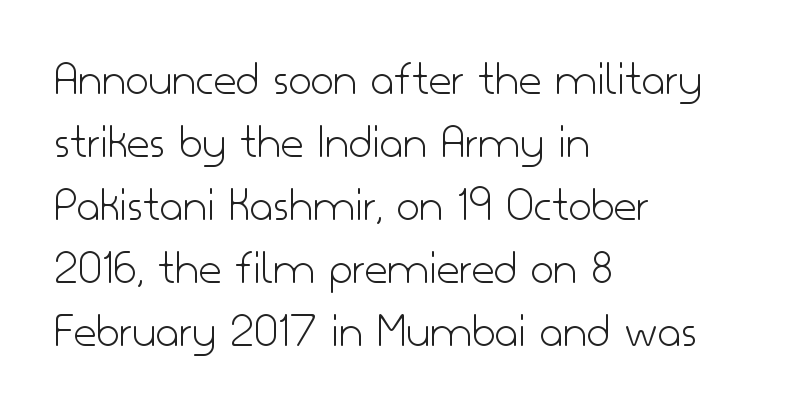
Q: Is the text bold? A: No.
Q: Is the text italic (slanted)? A: No, it is upright.
Q: Is the typeface a serif or a sans-serif typeface? A: Sans-serif.
Q: Is the text underlined? A: No.
Q: How is the paragraph aligned? A: Left-aligned.
Q: Is the spacing between letters normal or unusually wide? A: Normal.
Q: Is the spacing between lines tight, normal or loose? A: Normal.
Q: Width (condensed, normal, or wide)? A: Normal.
Q: Stroke contrast? A: Low.
Q: x-height? A: Small.
Q: Monospaced? A: No.
